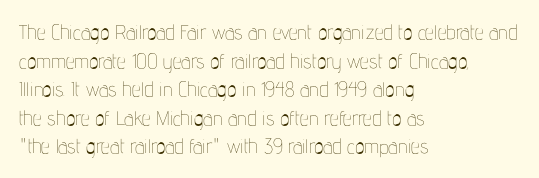
Honestly, the letter spacing is just normal — you wouldn't notice it. Every row of glyphs begins at an identical x-position on the left. The lettering holds an erect, upright posture throughout. A typesetter would call this leading conventional body-copy spacing.
